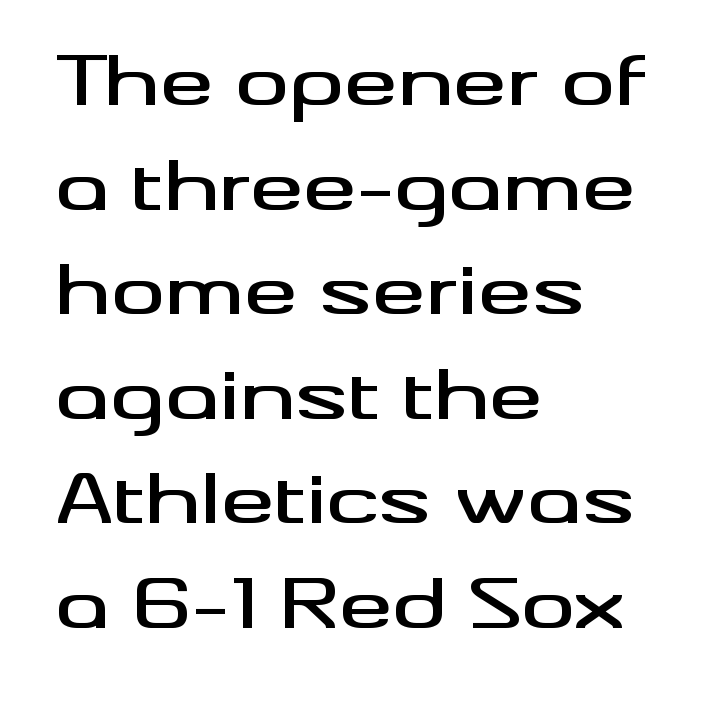
The image shows 67 px wide sans-serif type, upright; set left-aligned, normal line spacing (1.56x), normal letter spacing, not underlined; medium stroke contrast and a small x-height.
